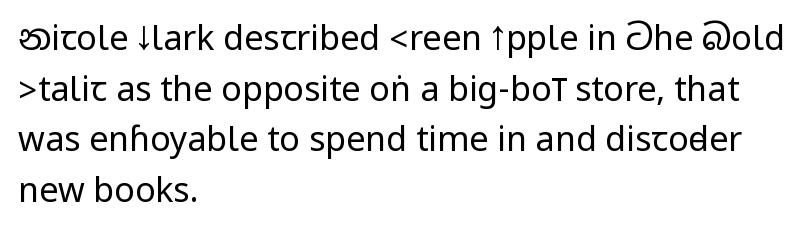
{"serif": "no", "italic": "no", "bold": "no", "weight": "regular", "width": "condensed", "stroke_contrast": "low", "underline": "no", "align": "left", "line_spacing": "normal", "line_spacing_ratio": 1.49, "letter_spacing": "normal", "letter_spacing_em": 0.0, "glyph_px": 34}
